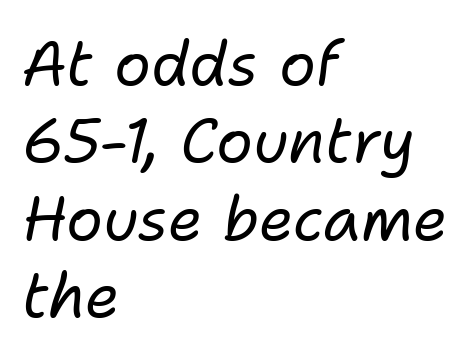
The image shows 61 px regular-weight type, italic (leaning right); set left-aligned, normal line spacing (1.27x), normal letter spacing, not underlined; low stroke contrast and a medium x-height.
